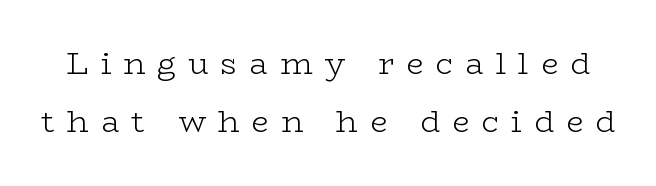
{"serif": "yes", "italic": "no", "bold": "no", "weight": "light", "width": "wide", "stroke_contrast": "low", "x_height": "medium", "monospaced": "no", "underline": "no", "line_spacing_ratio": 1.88, "letter_spacing": "wide", "letter_spacing_em": 0.39, "glyph_px": 31}
